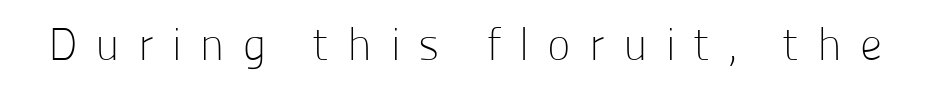
The image shows 45 px light sans-serif type, upright; set unusually wide letter spacing (+0.4 em), not underlined; low stroke contrast and a medium x-height.
